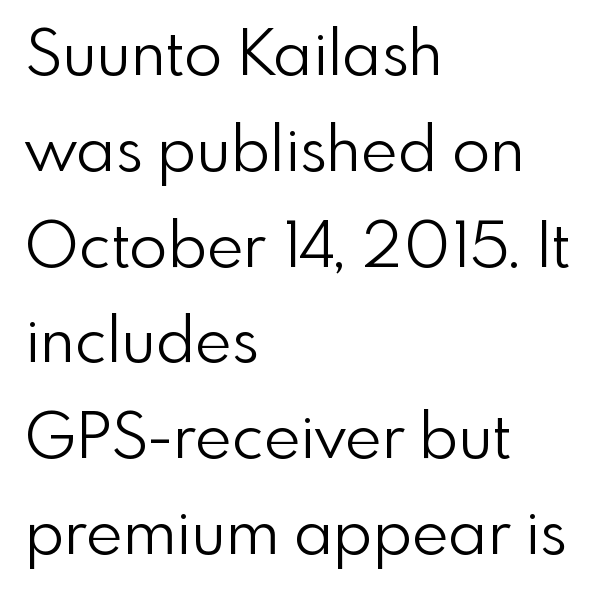
Q: Is the text bold? A: No.
Q: Is the text italic (slanted)? A: No, it is upright.
Q: Is the typeface a serif or a sans-serif typeface? A: Sans-serif.
Q: Is the text underlined? A: No.
Q: How is the paragraph aligned? A: Left-aligned.
Q: Is the spacing between letters normal or unusually wide? A: Normal.
Q: Is the spacing between lines tight, normal or loose? A: Normal.
Q: Width (condensed, normal, or wide)? A: Normal.
Q: Stroke contrast? A: Low.
Q: x-height? A: Small.
Q: Monospaced? A: No.
